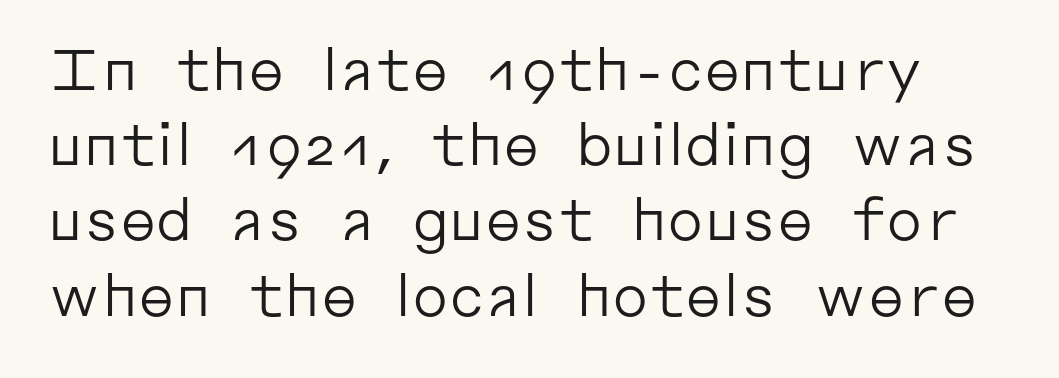
Unbolded letterforms with no extra heft. Do the characters align in a grid? No, the font is proportional. Posture: vertical. Descenders hang freely into open space. Compared with typical paragraphs, the rows here are spaced about the same. This sample uses plain, unmodified letter spacing.
